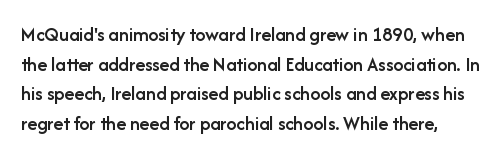
Horizontal bands of white between lines are of average thickness. Inter-character spacing is left at the font's built-in metrics. Italic: no, the glyphs are upright roman. Each row of text sits above clean, open space. Bold? Not quite — semibold, heavier than regular but stopping short.
